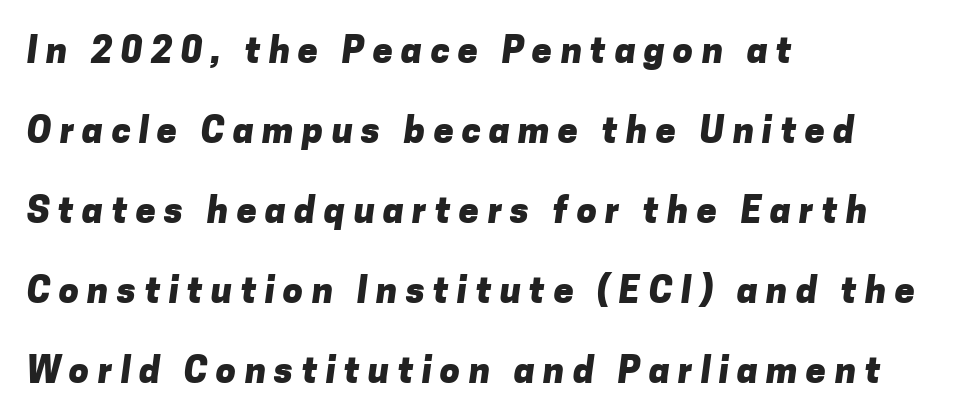
Q: Is the text bold? A: Yes.
Q: Is the typeface a serif or a sans-serif typeface? A: Sans-serif.
Q: Is the text underlined? A: No.
Q: How is the paragraph aligned? A: Left-aligned.
Q: Is the spacing between letters normal or unusually wide? A: Unusually wide.
Q: Is the spacing between lines tight, normal or loose? A: Loose.
Q: Width (condensed, normal, or wide)? A: Normal.
Q: Stroke contrast? A: Low.
Q: x-height? A: Medium.
Q: Monospaced? A: No.
